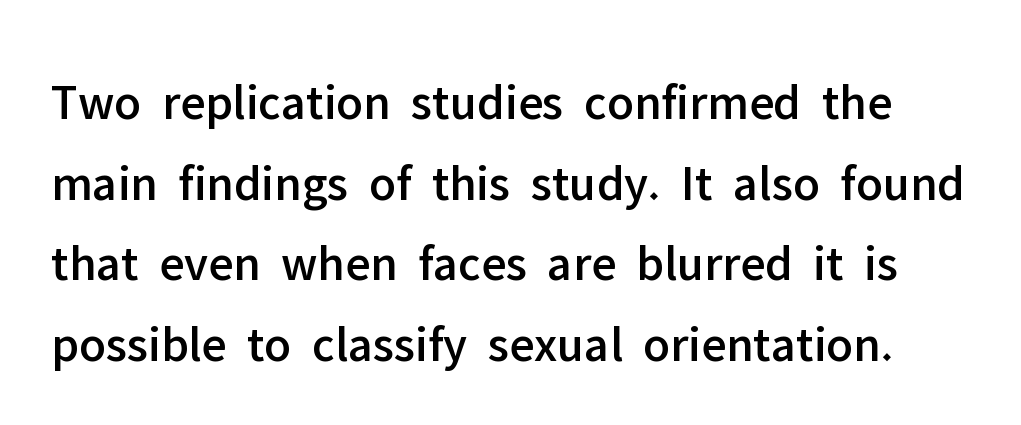
The image shows 51 px sans-serif type, upright; set normal line spacing (1.58x), normal letter spacing, not underlined; low stroke contrast and a medium x-height.
